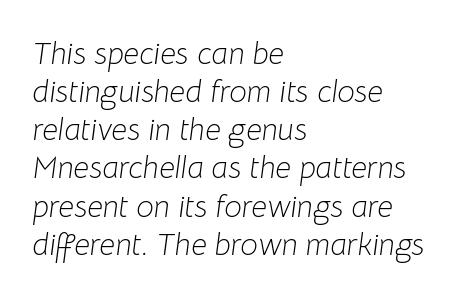
The image shows 31 px light type, italic (leaning right); set left-aligned, line spacing 1.23x, normal letter spacing, not underlined; low stroke contrast and a medium x-height.
